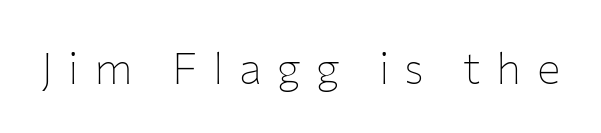
{"serif": "no", "italic": "no", "bold": "no", "weight": "thin", "width": "normal", "stroke_contrast": "low", "x_height": "medium", "monospaced": "no", "underline": "no", "letter_spacing": "wide", "letter_spacing_em": 0.35, "glyph_px": 44}
